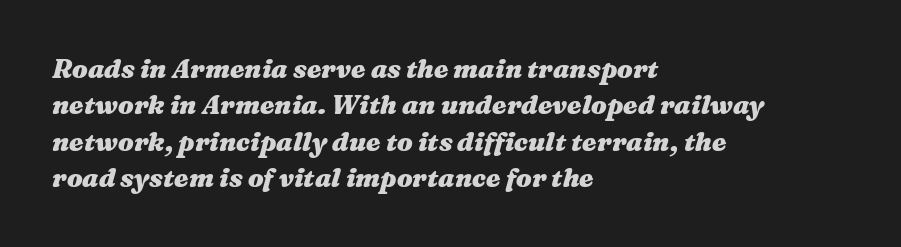
Q: Is the text bold? A: Yes.
Q: Is the text italic (slanted)? A: Yes, it leans right by about 16 degrees.
Q: Is the text underlined? A: No.
Q: How is the paragraph aligned? A: Left-aligned.
Q: Is the spacing between letters normal or unusually wide? A: Normal.
Q: Is the spacing between lines tight, normal or loose? A: Normal.
